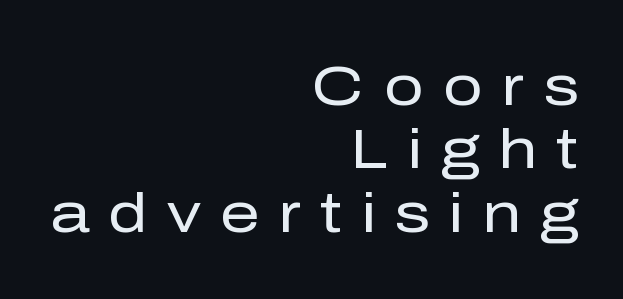
The face used here is proportionally spaced, like ordinary book or web type. Think standard paragraph weight, or any step lighter than that. The tracking reads as deliberately expanded to a designer's eye. A clean baseline with only descenders dipping below it. This rendering uses right alignment, leaving the left contour irregular. The designer dialed line spacing down below the default.
